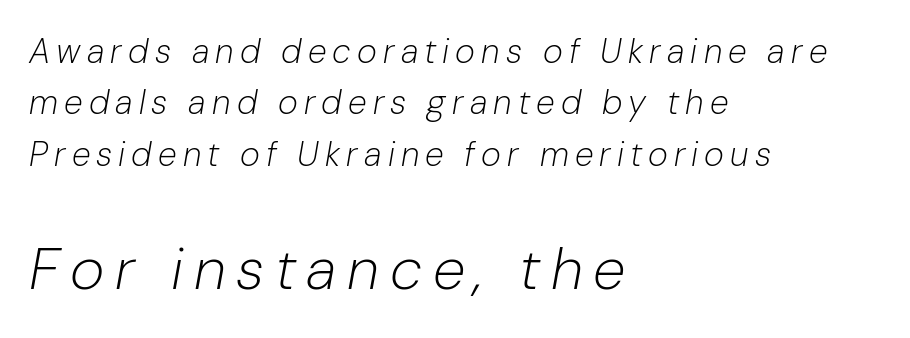
The image shows 59 px light type, italic (leaning right); set left-aligned, normal line spacing (1.51x), not underlined; the second (bottom) block is 1.74x larger; low stroke contrast and a medium x-height.
